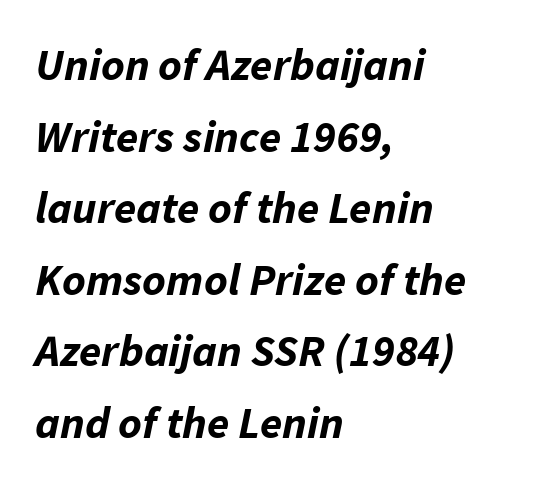
Q: Is the text bold? A: Yes.
Q: Is the text italic (slanted)? A: Yes, it leans right by about 11 degrees.
Q: Is the text underlined? A: No.
Q: How is the paragraph aligned? A: Left-aligned.
Q: Is the spacing between letters normal or unusually wide? A: Normal.
Q: Is the spacing between lines tight, normal or loose? A: Normal.
Q: Width (condensed, normal, or wide)? A: Normal.
Q: Stroke contrast? A: Low.
Q: x-height? A: Medium.
Q: Monospaced? A: No.
